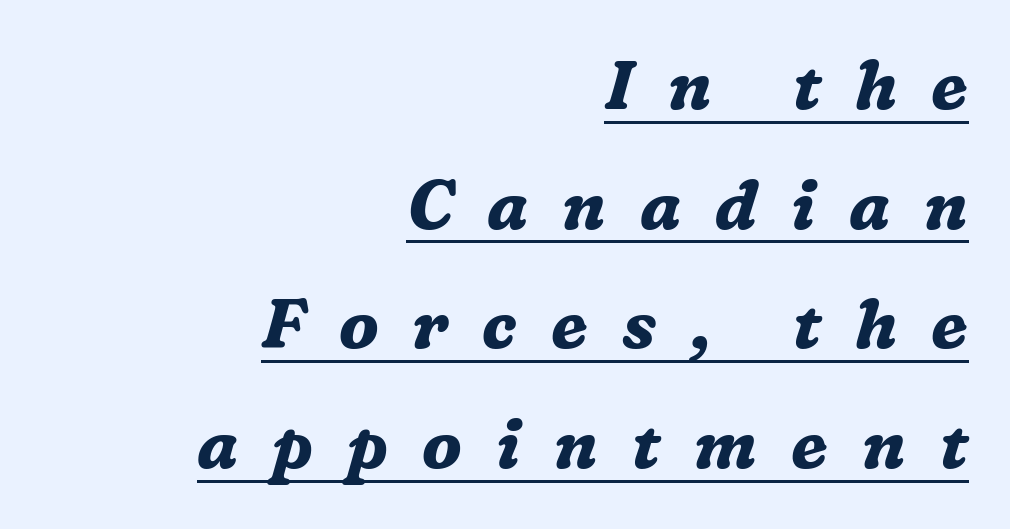
{"serif": "yes", "italic": "yes", "lean": "right", "slant_degrees": 16, "bold": "yes", "weight": "bold", "width": "normal", "stroke_contrast": "medium", "x_height": "medium", "monospaced": "no", "underline": "yes", "align": "right", "line_spacing_ratio": 1.76, "letter_spacing": "wide", "letter_spacing_em": 0.5, "glyph_px": 68}
